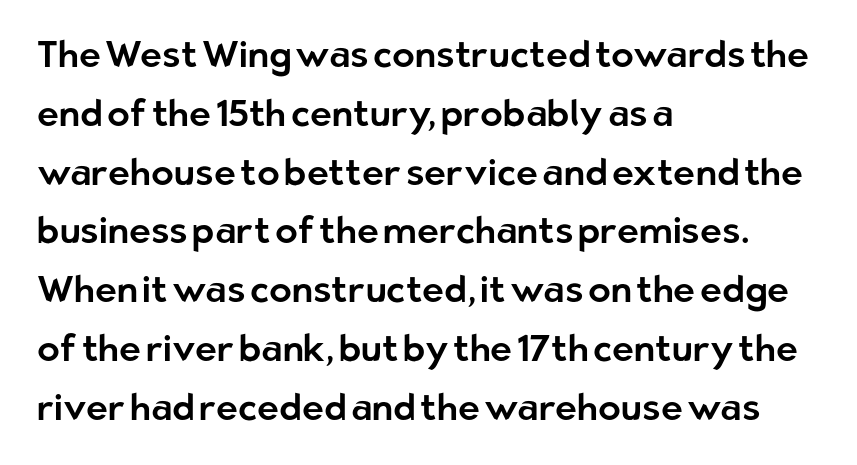
Q: Is the text italic (slanted)? A: No, it is upright.
Q: Is the typeface a serif or a sans-serif typeface? A: Sans-serif.
Q: Is the text underlined? A: No.
Q: How is the paragraph aligned? A: Left-aligned.
Q: Is the spacing between letters normal or unusually wide? A: Normal.
Q: Is the spacing between lines tight, normal or loose? A: Normal.
Q: Width (condensed, normal, or wide)? A: Normal.
Q: Stroke contrast? A: Low.
Q: x-height? A: Medium.
Q: Monospaced? A: No.
